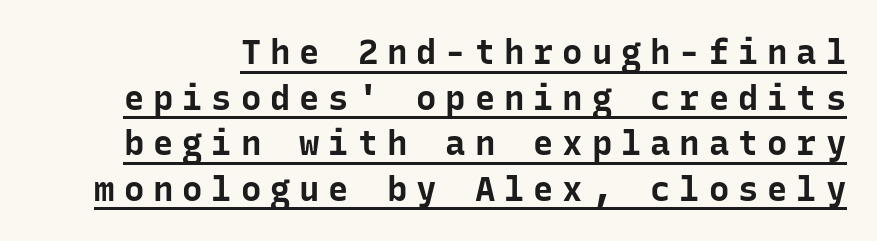
{"serif": "no", "italic": "no", "bold": "yes", "weight": "bold", "width": "normal", "stroke_contrast": "low", "x_height": "medium", "monospaced": "yes", "underline": "yes", "line_spacing": "normal", "line_spacing_ratio": 1.34, "letter_spacing": "wide", "letter_spacing_em": 0.26, "glyph_px": 34}
